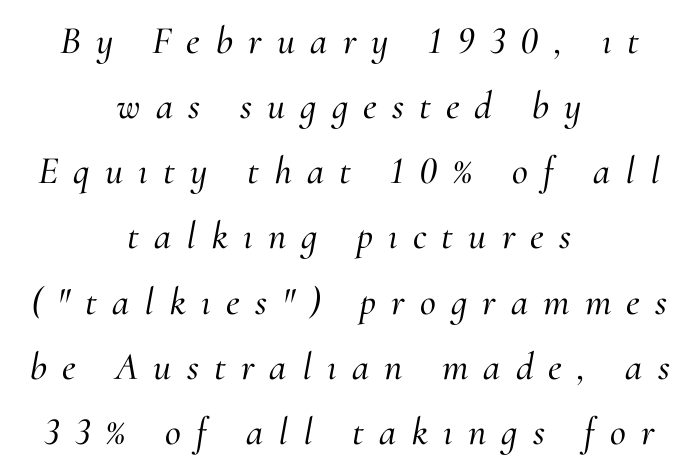
The image shows 39 px serif type, italic (leaning right); set centered, normal line spacing (1.67x), unusually wide letter spacing (+0.39 em), not underlined; medium stroke contrast and a small x-height.
